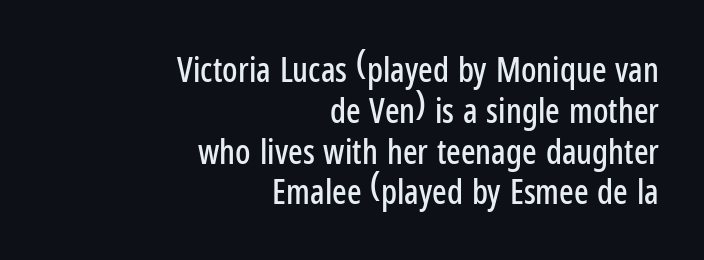
The image shows 34 px condensed sans-serif type, upright; set right-aligned, line spacing 1.2x, normal letter spacing, not underlined; low stroke contrast and a medium x-height.
